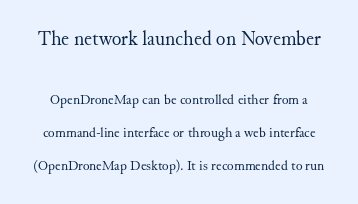
The image shows 20 px text type, upright; set loose line spacing (2.38x), normal letter spacing, not underlined; the first (top) block is 1.43x larger.
